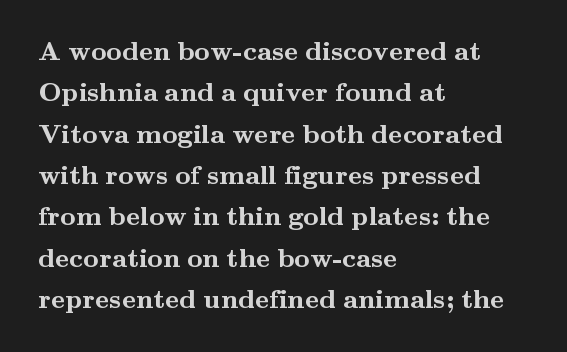
{"italic": "no", "bold": "yes", "underline": "no", "align": "left", "line_spacing": "normal", "line_spacing_ratio": 1.53, "letter_spacing": "normal", "letter_spacing_em": 0.0, "glyph_px": 27}
